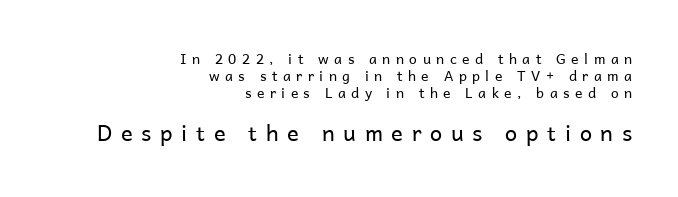
Every character sits straight up, as roman type does. Glyph-to-glyph distance is far greater than everyday printed text. These lines are set flush right with a ragged left edge. The cut favours lightness, reaching ordinary text weight at its darkest. Two sizes are in play, and the larger belongs to the second block. Words float on clear page, feet unadorned.
